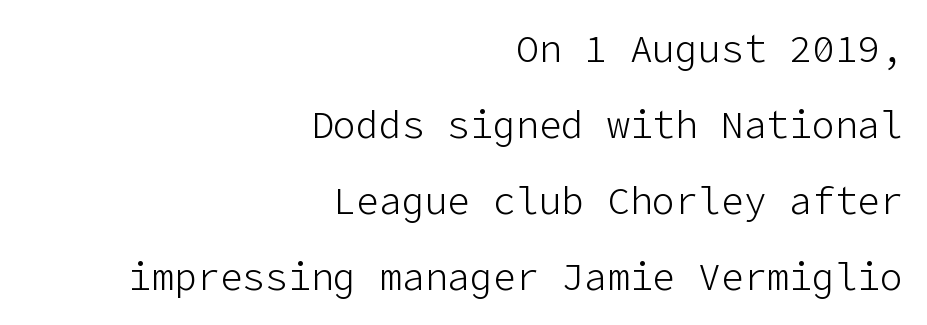
{"serif": "no", "italic": "no", "bold": "no", "weight": "light", "width": "normal", "stroke_contrast": "low", "x_height": "medium", "underline": "no", "align": "right", "line_spacing": "loose", "line_spacing_ratio": 2.0, "letter_spacing": "normal", "letter_spacing_em": 0.0, "glyph_px": 38}
